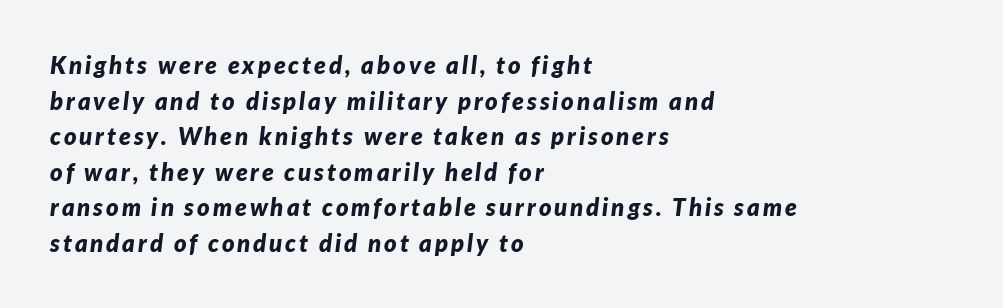
The image shows 24 px bold type, italic (leaning right); set left-aligned, normal line spacing (1.48x), not underlined.
